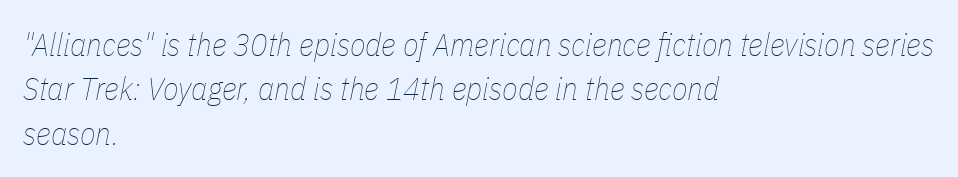
The image shows 32 px thin, condensed type, italic (leaning right); set left-aligned, normal line spacing (1.39x), normal letter spacing, not underlined; low stroke contrast and a medium x-height.
